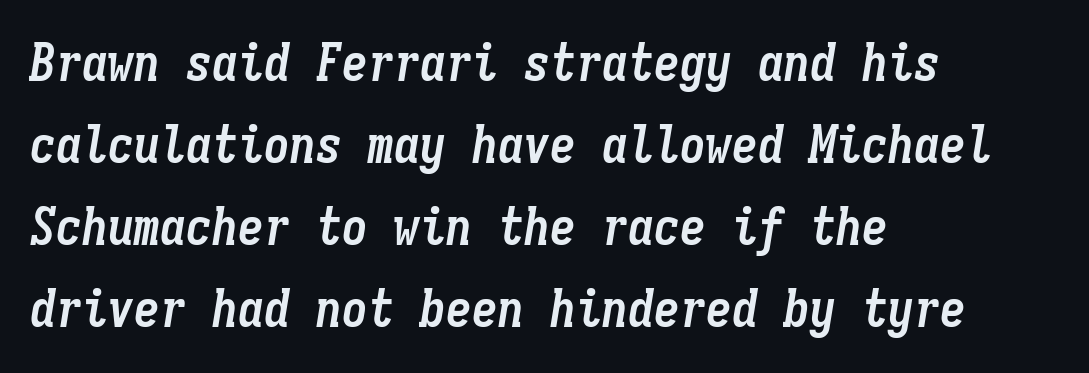
The face used here has a pronounced slope to its letters. Beneath every word, the page is bare. The rendering keeps characters at their native spacing. What's the leading like? Ordinary, nothing unusual. Where is the straight margin? On the left.
